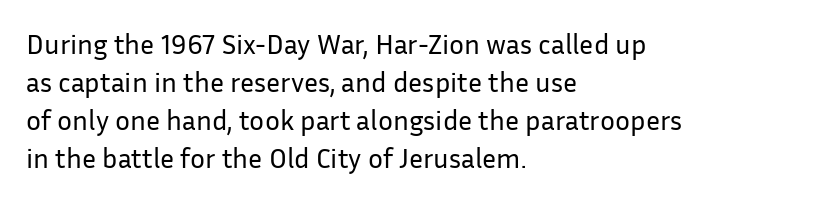
The image shows 28 px regular-weight sans-serif type, upright; set left-aligned, normal line spacing (1.36x), normal letter spacing, not underlined; low stroke contrast and a medium x-height.
